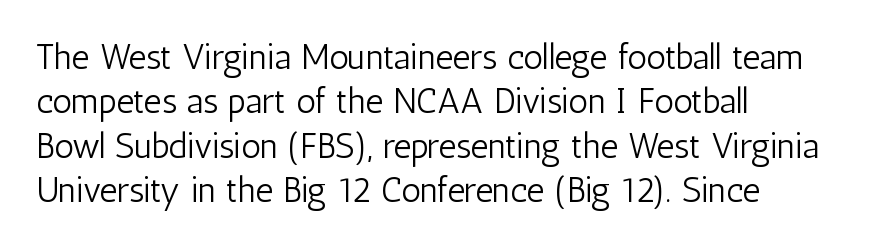
{"serif": "no", "italic": "no", "bold": "no", "weight": "light", "width": "condensed", "stroke_contrast": "low", "x_height": "medium", "monospaced": "no", "underline": "no", "align": "left", "line_spacing": "normal", "line_spacing_ratio": 1.27, "letter_spacing": "normal", "letter_spacing_em": 0.0, "glyph_px": 35}
